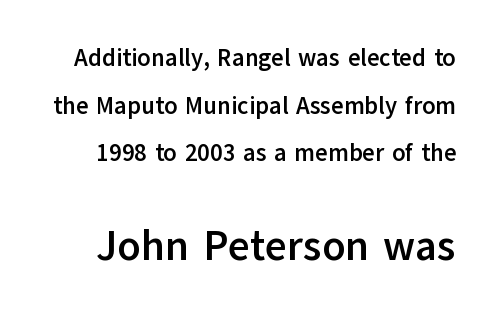
Do the letters lean? They stand straight. The face used here is a sans, in the tradition of grotesques and geometrics. The lines are spread far apart with generous leading. These lines are rendered in a variable-pitch font. The face used here has the dense, thick strokes of a bold. Quick note: underline off.
